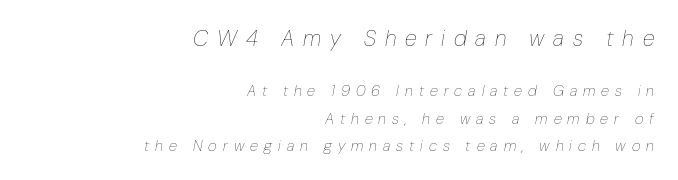
In this sample the first text group is rendered at the bigger scale. The gap between lines stays unmarked. Weight: not bold — regular or lighter. Visually the block forms a straight wall on the right and a jagged coastline on the left. The letters are slanted; this is an italic face.
